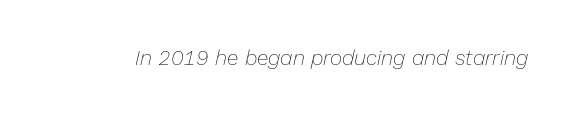
Yep, that's italic — everything's leaning. The face looks like a standard text weight, possibly lighter. This sample uses plain, unmodified letter spacing. Descenders hang freely into open space.
